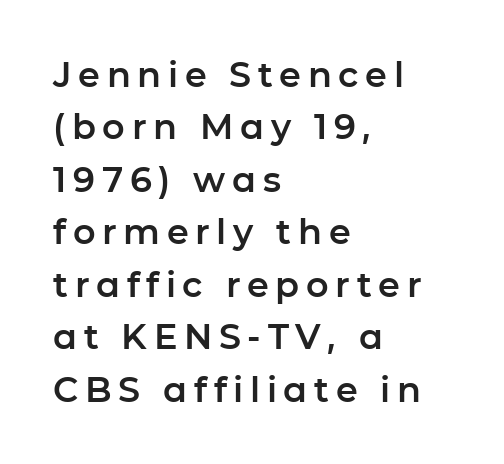
{"serif": "no", "italic": "no", "width": "normal", "stroke_contrast": "low", "x_height": "medium", "monospaced": "no", "underline": "no", "align": "left", "line_spacing": "normal", "line_spacing_ratio": 1.5, "glyph_px": 35}
